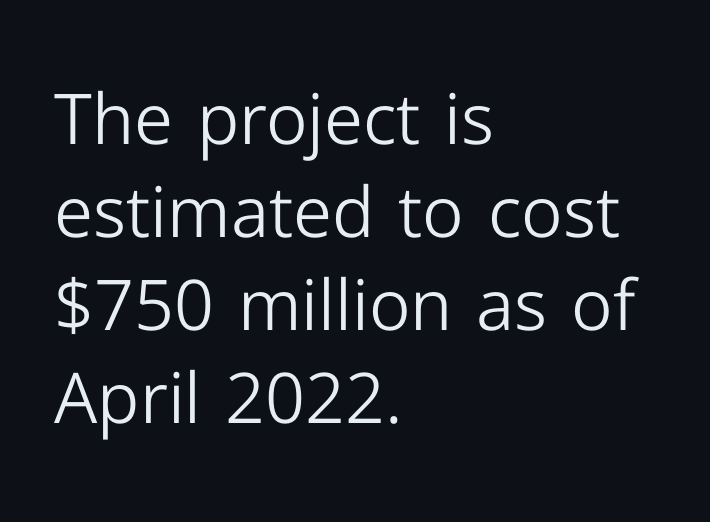
The setting favours the left margin, as ordinary paragraphs usually do. On a weight scale, this lands at 450 or below. Honestly, there is no underline to notice here at all. Each letter keeps its own natural width here, so spacing adapts to shape. The lettering holds an erect, upright posture throughout. Notice how descenders clear the ascenders below comfortably — that's standard leading.
